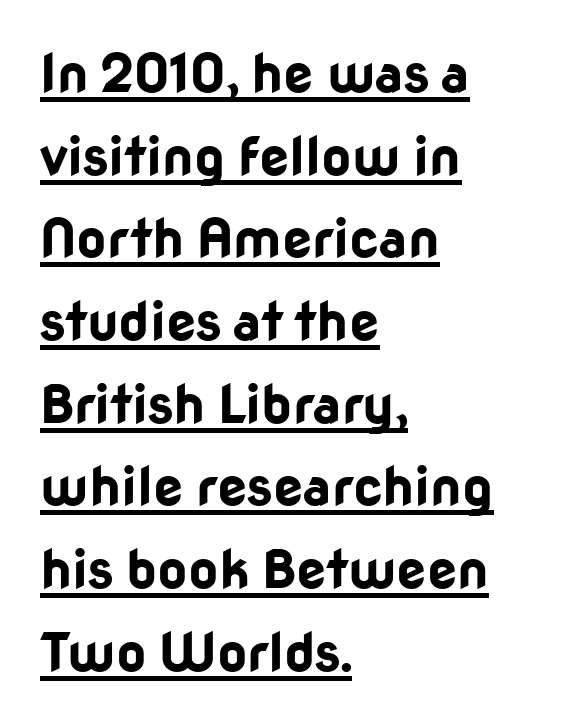
These lines are set flush left with a ragged right edge. Spacing verdict: proportional, widths tailored to each character. Regarding leading, the lines here are spaced in the standard way. The designer went with a sans here, leaving each stem footless. Do the letters lean? They stand straight. Pretty heavy lettering here — definitely bold.
